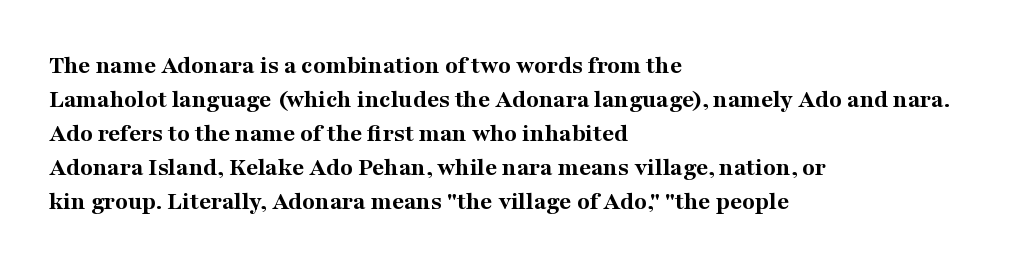
The image shows 26 px bold type, upright; set left-aligned, normal line spacing (1.31x), normal letter spacing, not underlined.
